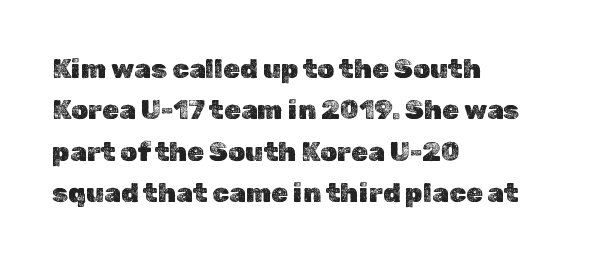
Successive baselines arrive at the customary interval. Short and long lines alike share a common starting point at left. Italic: no, the glyphs are upright roman. Short note: letters normally spaced. Quick note: underline off.
